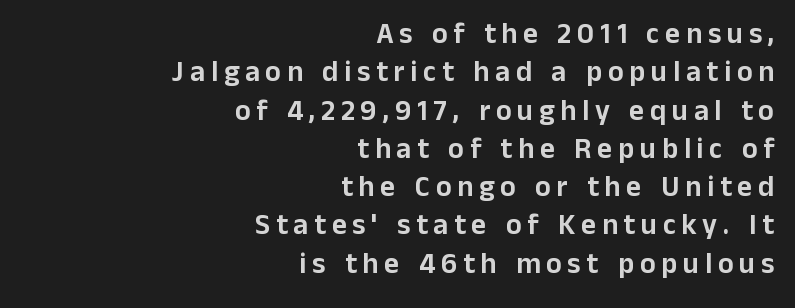
Short note: letters widely spaced. These lines are set flush right with a ragged left edge. No feet cap the strokes, marking this as sans-serif type. This sample keeps an unexceptional amount of space between lines. Words float on clear page, feet unadorned. Unlike italic type, these characters show no tilt at all.
